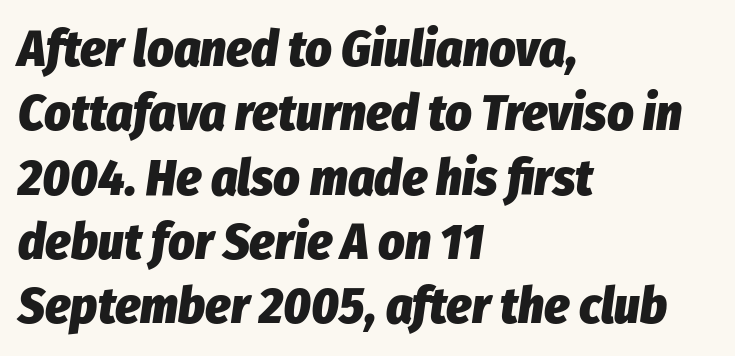
Compared with ordinary roman type, these characters are visibly tilted. Letters rest on an invisible, unmarked baseline. The passage shown stacks its lines at a standard gap. Is this a fixed-width face? No — the glyphs have proportional, varying widths.
